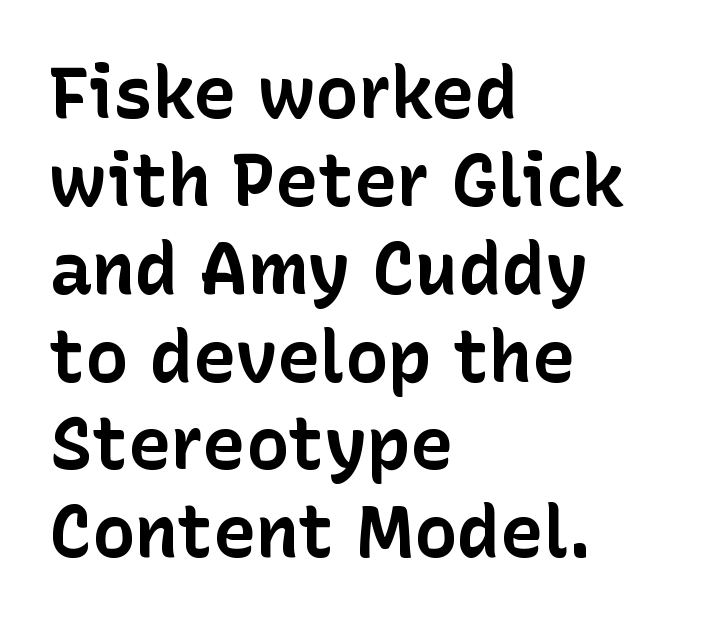
{"serif": "no", "italic": "no", "bold": "yes", "weight": "bold", "width": "normal", "stroke_contrast": "low", "x_height": "medium", "monospaced": "no", "underline": "no", "align": "left", "line_spacing_ratio": 1.22, "letter_spacing": "normal", "letter_spacing_em": 0.0, "glyph_px": 72}
